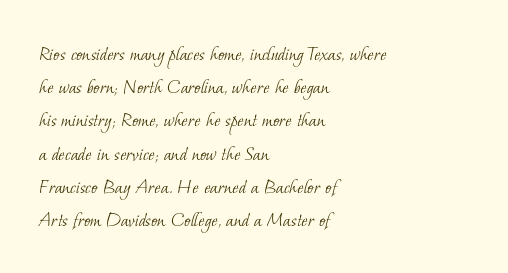
The image shows 21 px text type; set left-aligned, normal line spacing (1.58x), normal letter spacing, not underlined.
